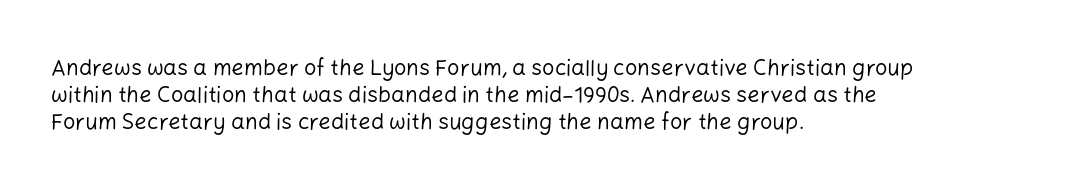
Beneath every word, the page is bare. The lettering holds an erect, upright posture throughout. Caption: face not bold, strokes unweighted. The gaps between neighbouring characters are ordinary and unremarkable.
